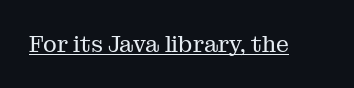
The image shows 23 px text type, upright; set normal letter spacing, underlined.
